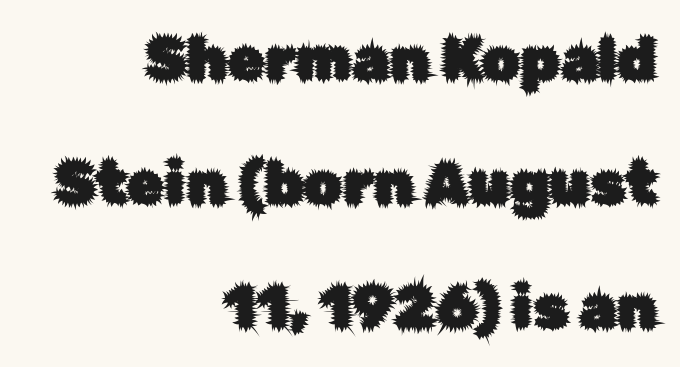
The image shows 60 px sans-serif type, upright; set right-aligned, loose line spacing (2.07x), normal letter spacing, not underlined; low stroke contrast and a medium x-height.
